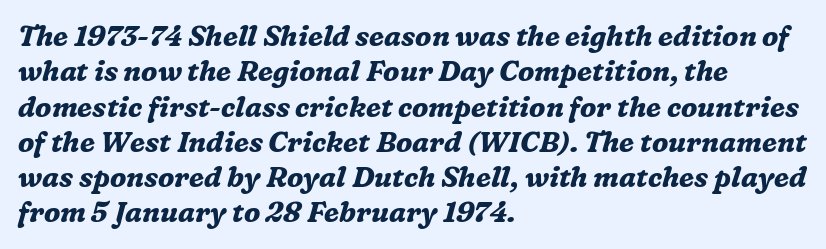
How heavy is the stroke? Heavy — this is a bold. The passage shown is not underscored anywhere. When letters slant like this, we call the style italic. This block has exactly the height ordinary leading produces. If you drew a ruler down the left edge, every line would touch it.
